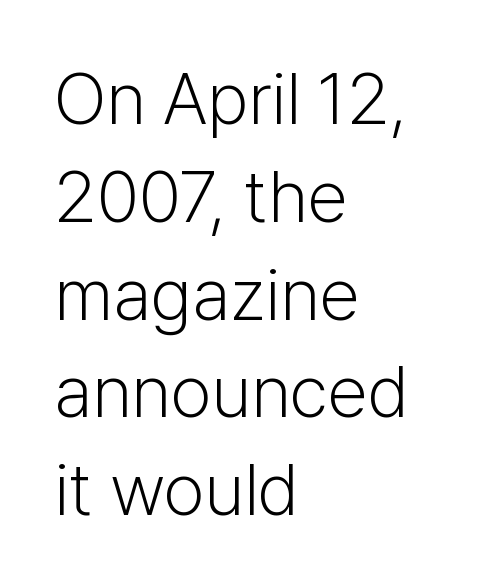
The image shows 73 px light sans-serif type, upright; set left-aligned, normal line spacing (1.34x), normal letter spacing, not underlined; low stroke contrast and a medium x-height.
